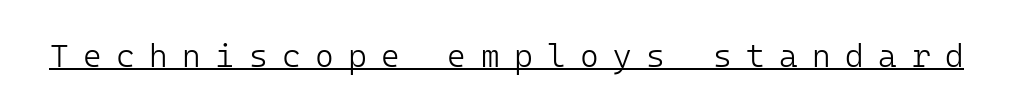
The image shows 32 px light sans-serif type, upright, monospaced; set unusually wide letter spacing (+0.45 em), underlined; low stroke contrast and a medium x-height.
